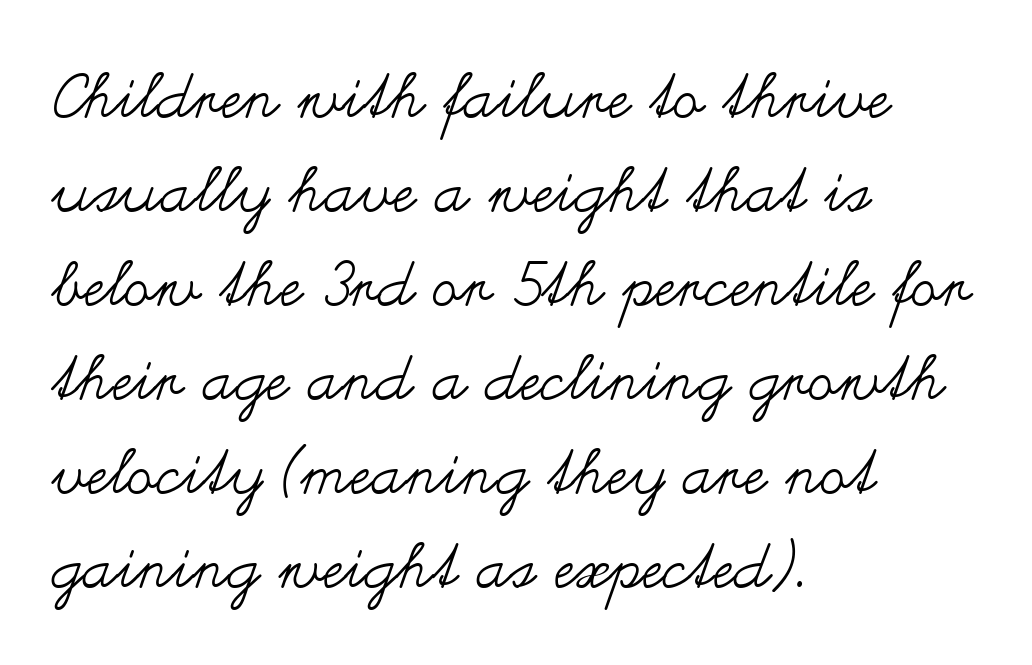
Q: Is the text bold? A: No.
Q: Is the text italic (slanted)? A: Yes.
Q: Is the text underlined? A: No.
Q: How is the paragraph aligned? A: Left-aligned.
Q: Is the spacing between letters normal or unusually wide? A: Normal.
Q: Is the spacing between lines tight, normal or loose? A: Normal.
Q: Width (condensed, normal, or wide)? A: Wide.
Q: Stroke contrast? A: Medium.
Q: x-height? A: Small.
Q: Monospaced? A: No.
